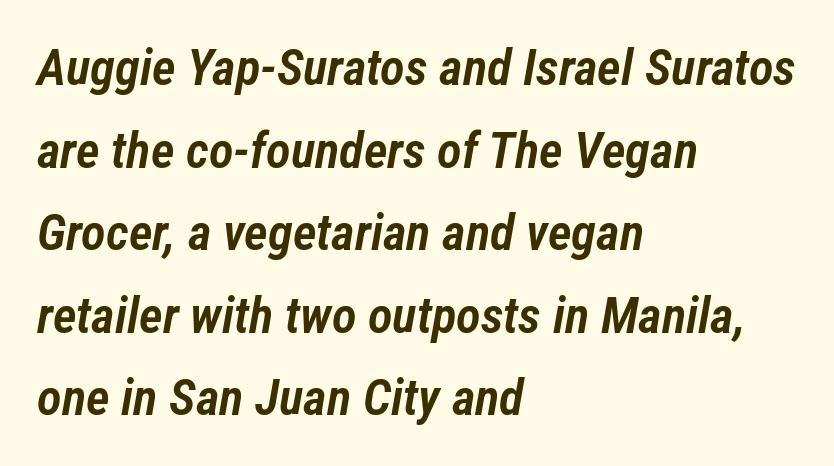
{"italic": "yes", "lean": "right", "slant_degrees": 12, "bold": "semi", "weight": "semibold", "width": "condensed", "stroke_contrast": "low", "x_height": "medium", "monospaced": "no", "underline": "no", "align": "left", "line_spacing": "normal", "line_spacing_ratio": 1.62, "letter_spacing": "normal", "letter_spacing_em": 0.0, "glyph_px": 51}
